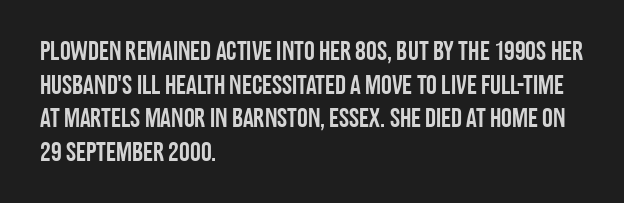
The image shows 27 px text type, upright; set left-aligned, normal line spacing (1.25x), normal letter spacing, not underlined.
